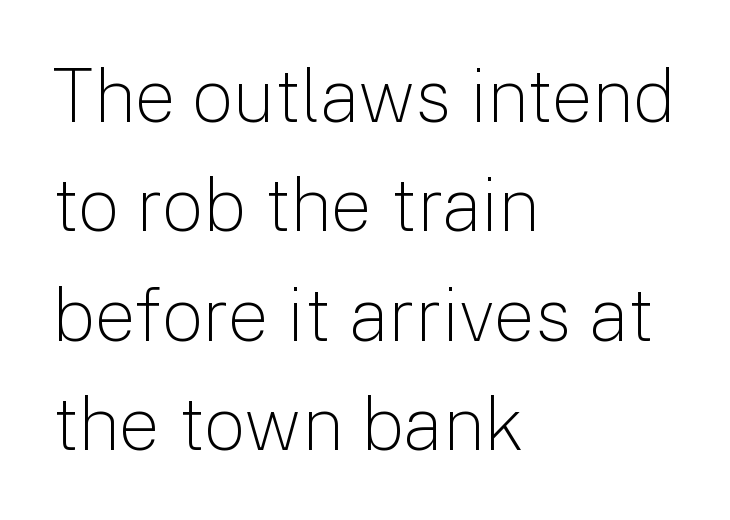
The image shows 73 px light sans-serif type, upright; set left-aligned, normal line spacing (1.5x), normal letter spacing, not underlined; low stroke contrast and a medium x-height.
